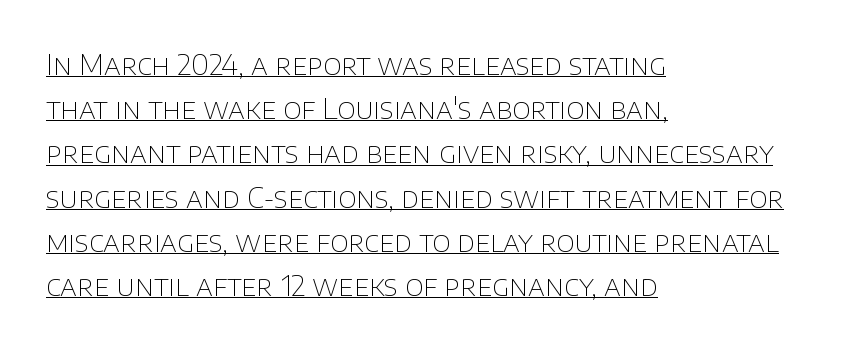
{"serif": "no", "italic": "no", "bold": "no", "weight": "thin", "width": "normal", "stroke_contrast": "low", "x_height": "large", "monospaced": "no", "underline": "yes", "align": "left", "line_spacing": "normal", "line_spacing_ratio": 1.58, "letter_spacing": "normal", "letter_spacing_em": 0.0, "glyph_px": 28}
